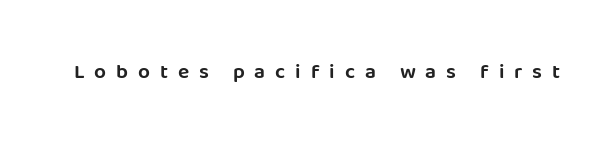
Caption: expanded tracking, letters set apart. A typesetter would mark this as roman, not italic. Descenders are the only things crossing below the line.
